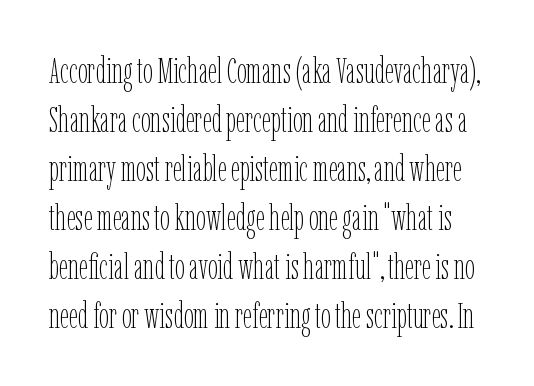
Heaviness? Minimal to ordinary, like unemphasized prose. Looks like regular typesetting: each glyph gets only the width it needs. Spacing between characters is what you'd get straight out of the box. Honestly, there is no underline to notice here at all.
